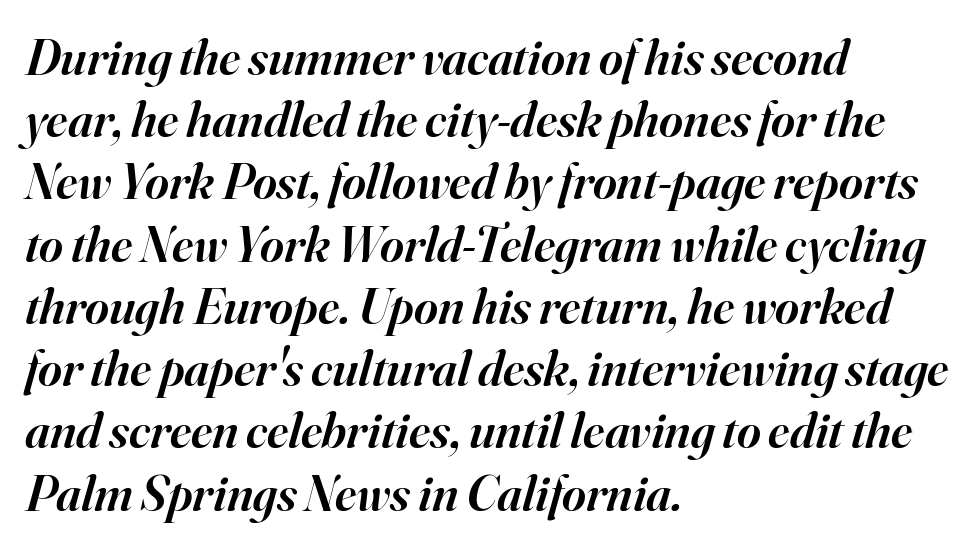
The image shows 51 px semibold serif type, italic (leaning right); set left-aligned, line spacing 1.22x, normal letter spacing, not underlined; high stroke contrast and a small x-height.
